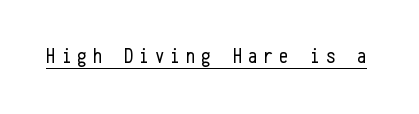
The image shows 21 px text type, upright; set unusually wide letter spacing (+0.29 em), underlined.
